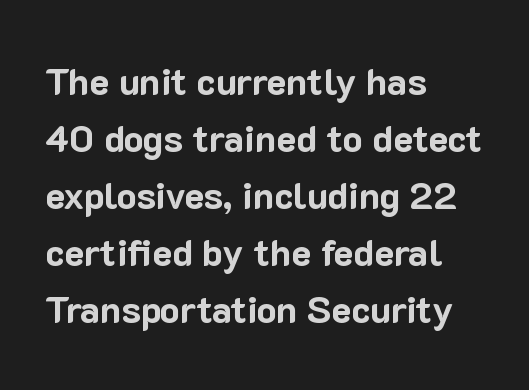
The image shows 37 px bold sans-serif type, upright; set left-aligned, normal line spacing (1.54x), normal letter spacing, not underlined; low stroke contrast and a medium x-height.
